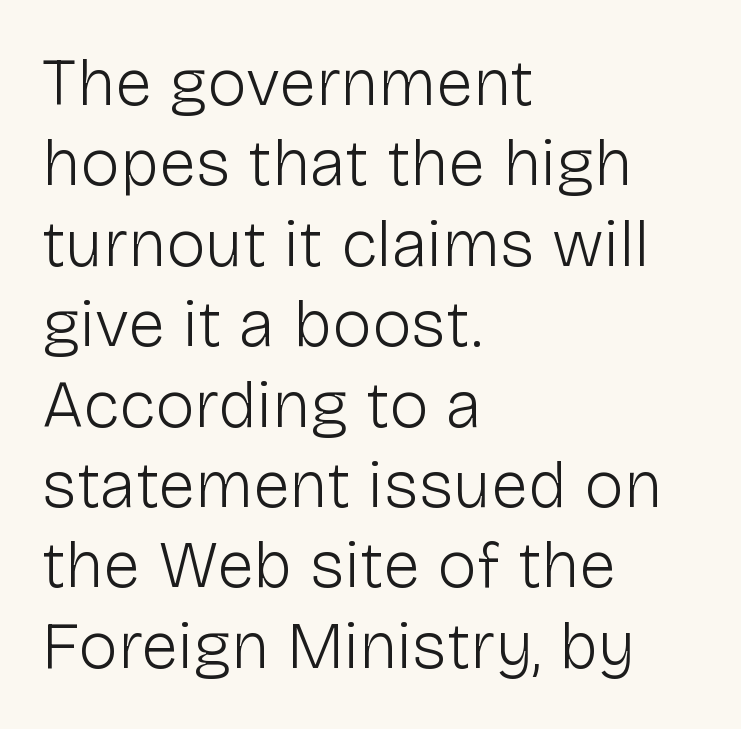
{"serif": "no", "italic": "no", "bold": "no", "weight": "light", "width": "normal", "stroke_contrast": "low", "x_height": "medium", "monospaced": "no", "underline": "no", "align": "left", "line_spacing_ratio": 1.2, "letter_spacing": "normal", "letter_spacing_em": 0.0, "glyph_px": 67}
